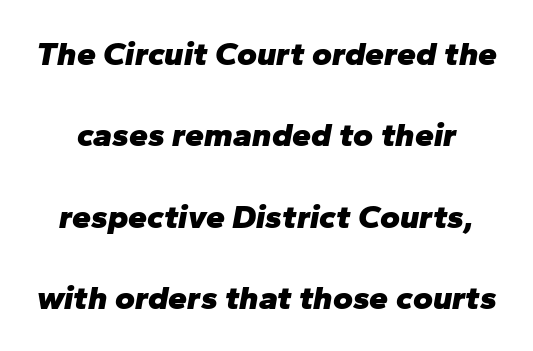
{"italic": "yes", "lean": "right", "slant_degrees": 10, "bold": "yes", "weight": "heavy", "width": "normal", "stroke_contrast": "low", "x_height": "medium", "monospaced": "no", "underline": "no", "line_spacing": "loose", "line_spacing_ratio": 2.39, "letter_spacing": "normal", "letter_spacing_em": 0.0, "glyph_px": 34}
